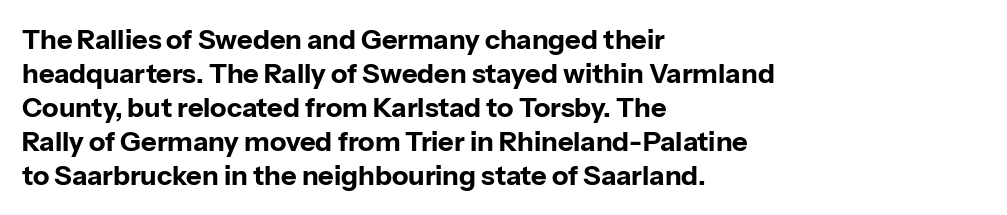
{"italic": "no", "bold": "yes", "underline": "no", "align": "left", "line_spacing": "normal", "line_spacing_ratio": 1.26, "letter_spacing": "normal", "letter_spacing_em": 0.0, "glyph_px": 27}
